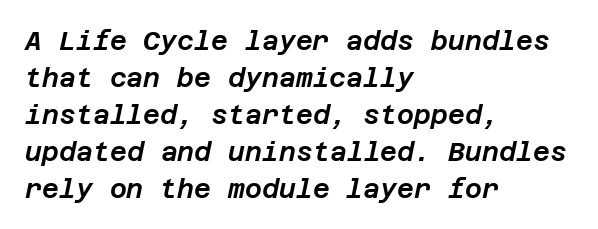
{"italic": "yes", "lean": "right", "slant_degrees": 12, "underline": "no", "align": "left", "line_spacing": "normal", "line_spacing_ratio": 1.42, "letter_spacing": "normal", "letter_spacing_em": 0.0, "glyph_px": 26}
